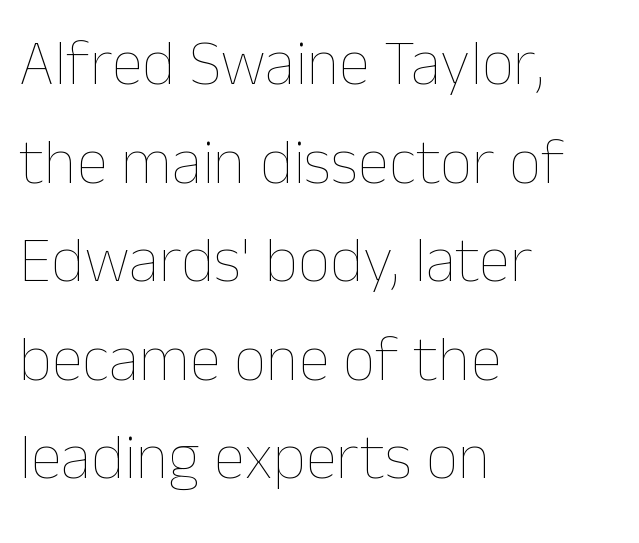
{"italic": "no", "bold": "no", "weight": "thin", "width": "normal", "stroke_contrast": "low", "x_height": "medium", "monospaced": "no", "underline": "no", "align": "left", "line_spacing": "normal", "line_spacing_ratio": 1.54, "letter_spacing": "normal", "letter_spacing_em": 0.0, "glyph_px": 64}
